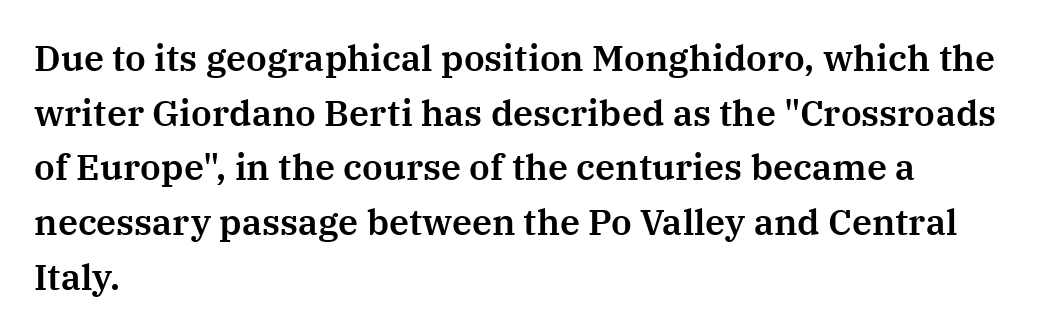
Each letter keeps its own natural width here, so spacing adapts to shape. These lines sit exactly where default settings would place them. The typeface chosen for these lines features serifs. Descenders are the only things crossing below the line. Reading down the block, your eye returns to a fixed left position each line.
